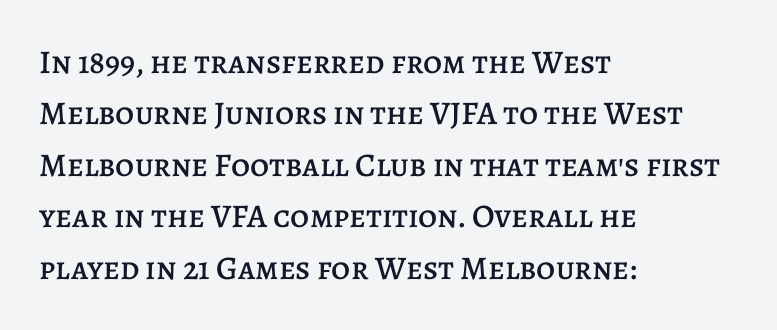
The image shows 33 px text type, upright; set left-aligned, normal line spacing (1.56x), normal letter spacing, not underlined; low stroke contrast and a large x-height.
